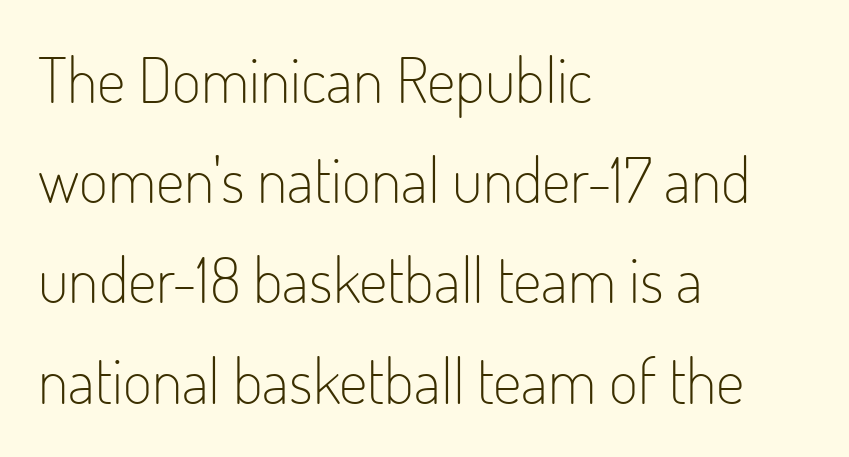
Q: Is the text bold? A: No.
Q: Is the text italic (slanted)? A: No, it is upright.
Q: Is the typeface a serif or a sans-serif typeface? A: Sans-serif.
Q: Is the text underlined? A: No.
Q: How is the paragraph aligned? A: Left-aligned.
Q: Is the spacing between letters normal or unusually wide? A: Normal.
Q: Is the spacing between lines tight, normal or loose? A: Normal.
Q: Width (condensed, normal, or wide)? A: Condensed.
Q: Stroke contrast? A: Low.
Q: x-height? A: Small.
Q: Monospaced? A: No.
